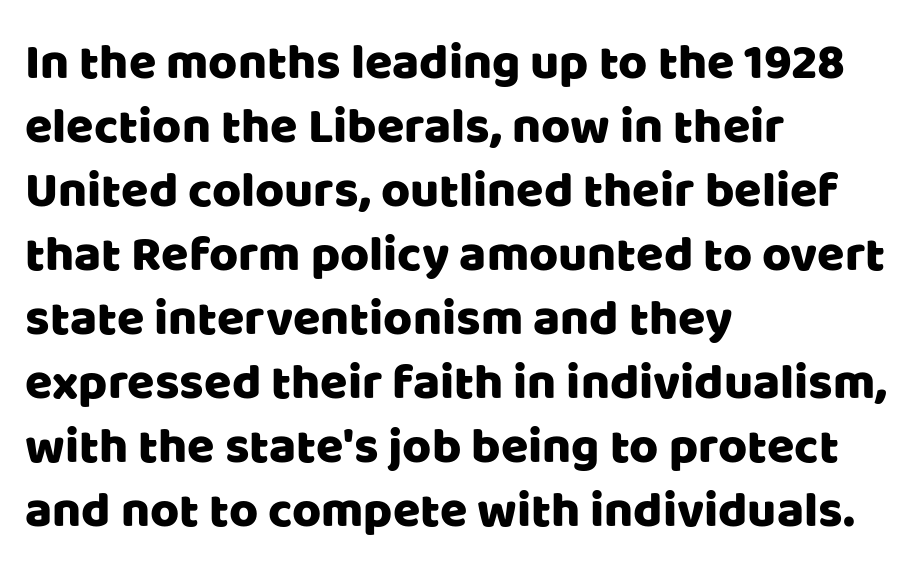
The font's upright variant was chosen for this text. Observe the ordinary spacing: letters are neighbours, not strangers. Look at the bottom of the vertical strokes: they stop flat, with no serifs. Descenders hang freely into open space. This block has exactly the height ordinary leading produces. Casual observation: everything's shoved over to the left.
